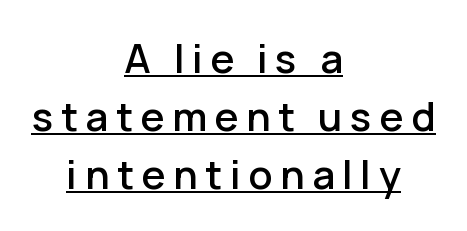
The image shows 40 px sans-serif type, upright; set centered, normal line spacing (1.45x), underlined; low stroke contrast and a medium x-height.
